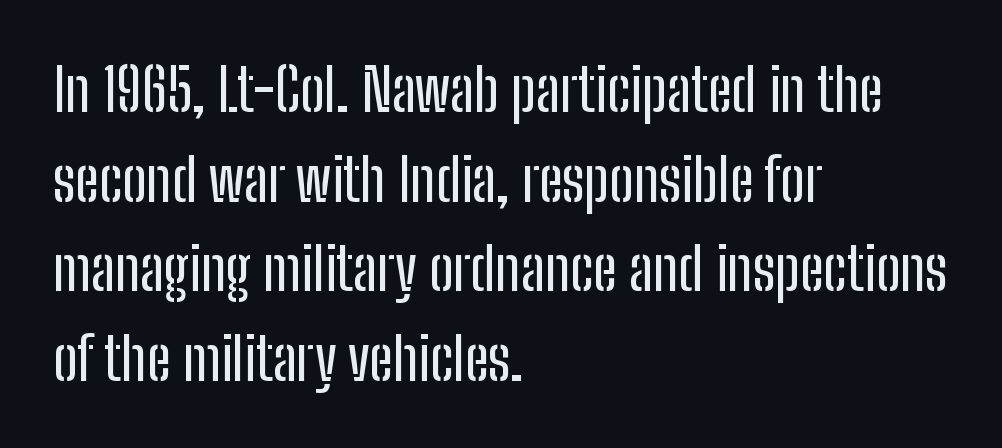
The image shows 59 px condensed sans-serif type, upright; set left-aligned, normal line spacing (1.52x), normal letter spacing, not underlined; low stroke contrast and a medium x-height.
